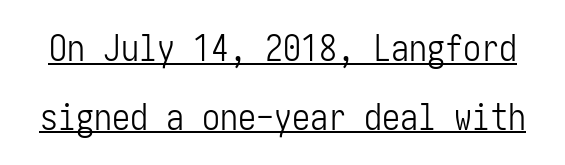
The image shows 36 px light, condensed sans-serif type, upright; set loose line spacing (1.91x), normal letter spacing, underlined; low stroke contrast and a medium x-height.
